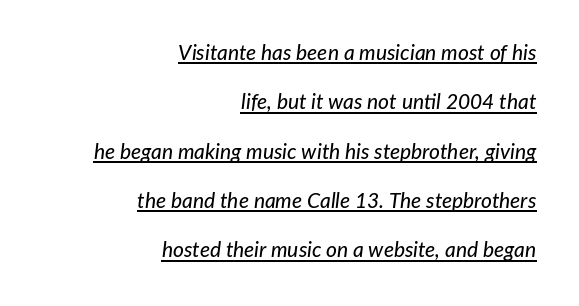
The image shows 21 px text type, italic (leaning right); set right-aligned, loose line spacing (2.35x), normal letter spacing, underlined.
